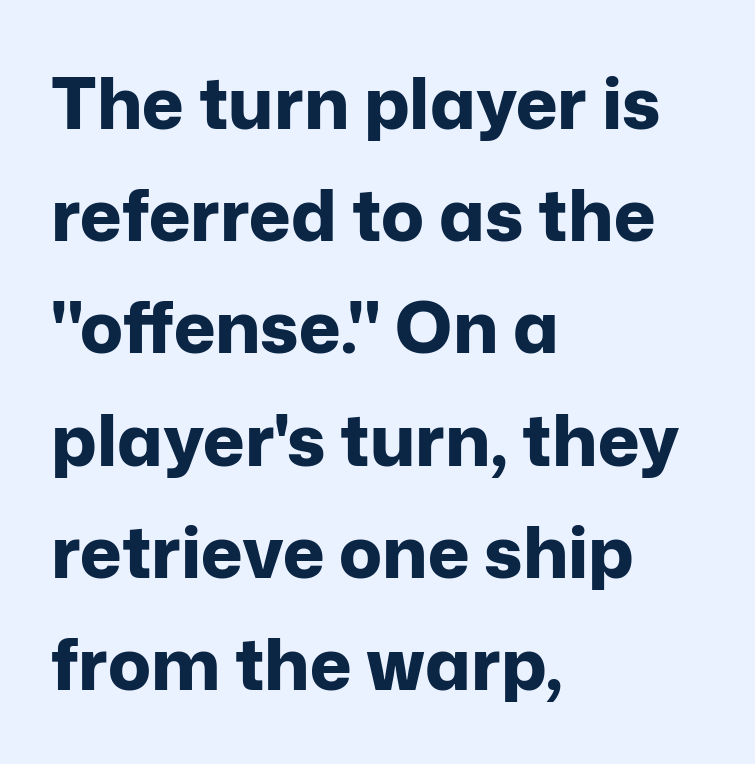
The image shows 71 px bold sans-serif type, upright; set left-aligned, normal line spacing (1.58x), normal letter spacing, not underlined; low stroke contrast and a medium x-height.
